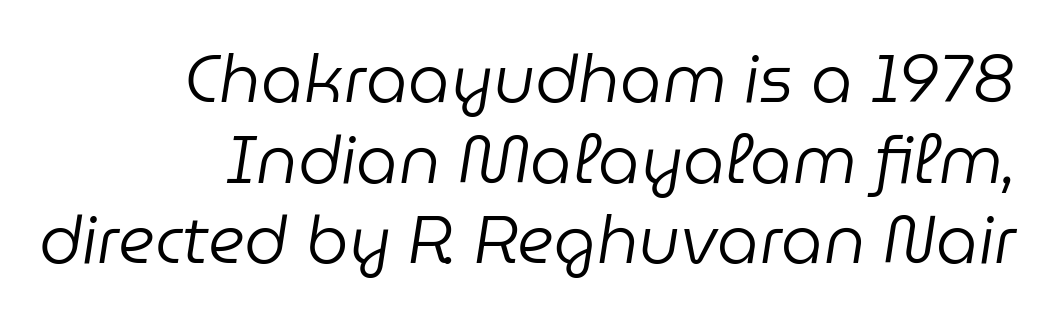
Short note: letters normally spaced. Anything drawn beneath the words? Only blank space. Spacing verdict: proportional, widths tailored to each character. The strokes are not fattened; the text isn't bold. The lines in this sample share a right terminus and differ only in where they begin.
